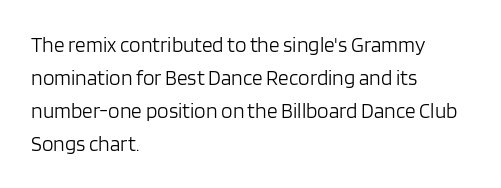
{"italic": "no", "bold": "no", "underline": "no", "align": "left", "line_spacing": "normal", "line_spacing_ratio": 1.57, "letter_spacing": "normal", "letter_spacing_em": 0.0, "glyph_px": 21}
